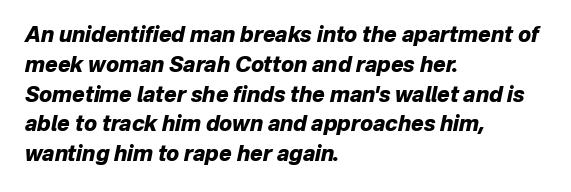
Casual observation: everything's shoved over to the left. Rendered with sloped, italic letterforms. Reading down the column, the eye jumps a familiar distance to each next line. Words appear dense and cohesive because spacing is normal. Typographic density is high because the face is bold.
